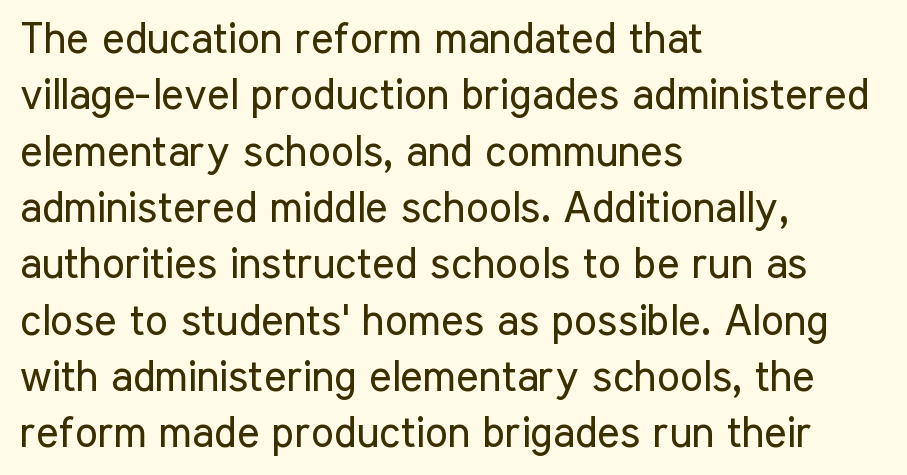
{"serif": "no", "italic": "no", "bold": "no", "weight": "regular", "width": "condensed", "stroke_contrast": "low", "x_height": "medium", "monospaced": "no", "underline": "no", "align": "left", "line_spacing": "normal", "line_spacing_ratio": 1.31, "letter_spacing": "normal", "letter_spacing_em": 0.0, "glyph_px": 43}
